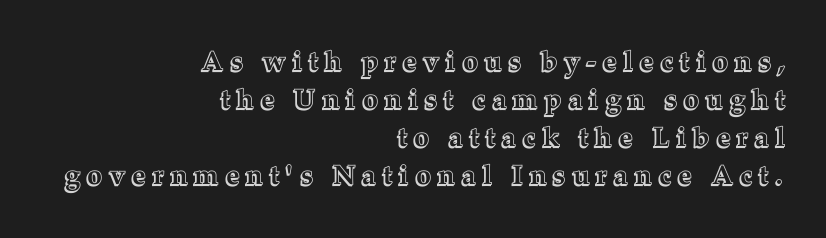
The image shows 27 px text type, upright; set right-aligned, normal line spacing (1.41x), unusually wide letter spacing (+0.27 em), not underlined.
